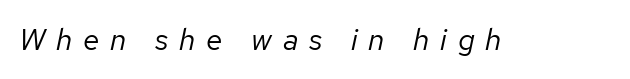
On a weight scale, this lands at 450 or below. Do the characters align in a grid? No, the font is proportional. The glyphs look as if they've been sheared to an angle. Plain, unruled lines of type.
